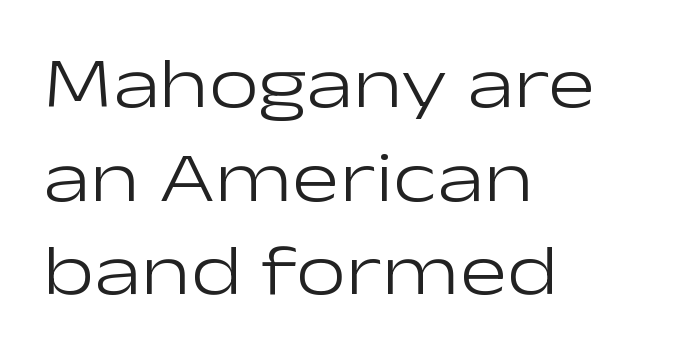
Notice how descenders clear the ascenders below comfortably — that's standard leading. Quick note: underline off. Each letter keeps its own natural width here, so spacing adapts to shape. Counters stay open thanks to moderate or lighter strokes.
